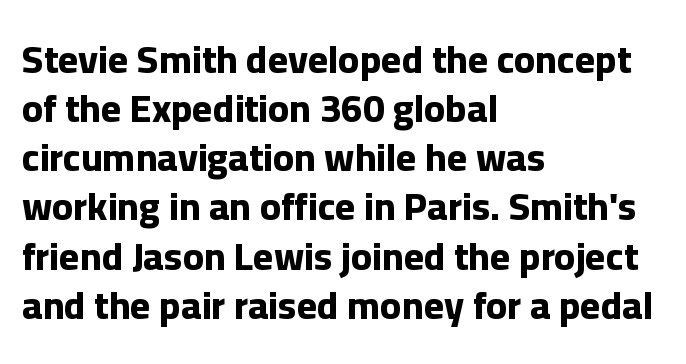
{"serif": "no", "italic": "no", "bold": "yes", "weight": "bold", "width": "normal", "stroke_contrast": "low", "x_height": "medium", "monospaced": "no", "underline": "no", "align": "left", "line_spacing": "normal", "line_spacing_ratio": 1.26, "letter_spacing": "normal", "letter_spacing_em": 0.0, "glyph_px": 39}
